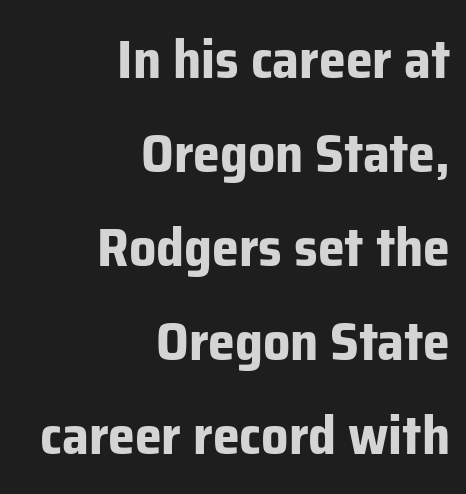
The image shows 54 px bold sans-serif type, upright; set right-aligned, line spacing 1.74x, normal letter spacing, not underlined; low stroke contrast and a medium x-height.
